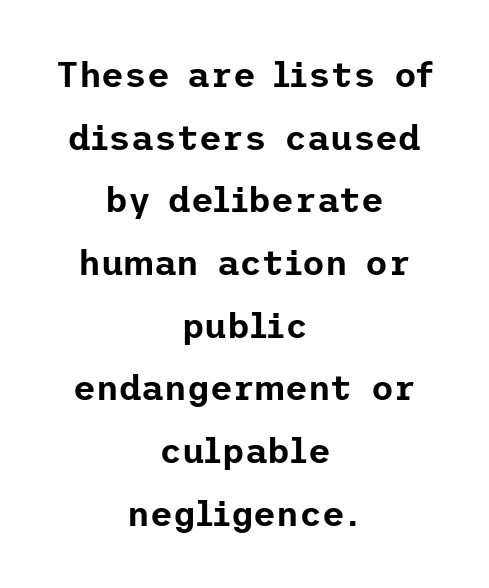
{"serif": "no", "italic": "no", "width": "normal", "stroke_contrast": "low", "x_height": "medium", "underline": "no", "align": "center", "line_spacing_ratio": 1.79, "letter_spacing": "normal", "letter_spacing_em": 0.0, "glyph_px": 35}
